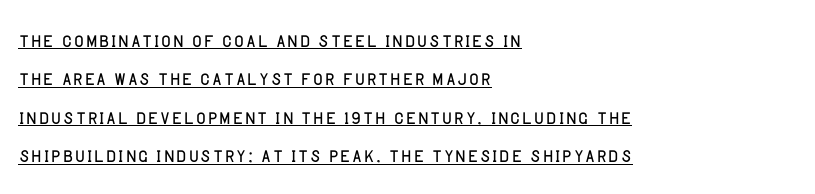
A roman cut, with each character standing at attention. The tracking reads as untouched default to a designer's eye. Reading down the column, the eye jumps a familiar distance to each next line. One-word summary of the alignment: left. No extra ink here — the face is not bold. Decoration check: the copy is underlined.
